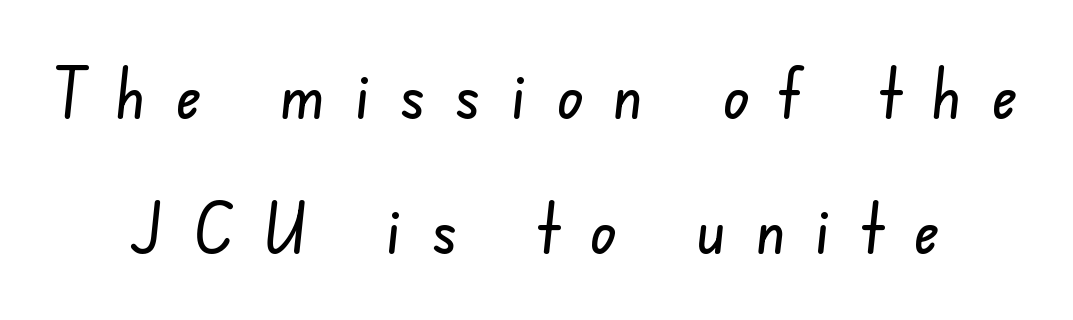
Q: Is the typeface a serif or a sans-serif typeface? A: Sans-serif.
Q: Is the text underlined? A: No.
Q: How is the paragraph aligned? A: Centered.
Q: Is the spacing between letters normal or unusually wide? A: Unusually wide.
Q: Is the spacing between lines tight, normal or loose? A: Loose.
Q: Width (condensed, normal, or wide)? A: Condensed.
Q: Stroke contrast? A: Low.
Q: x-height? A: Small.
Q: Monospaced? A: No.
